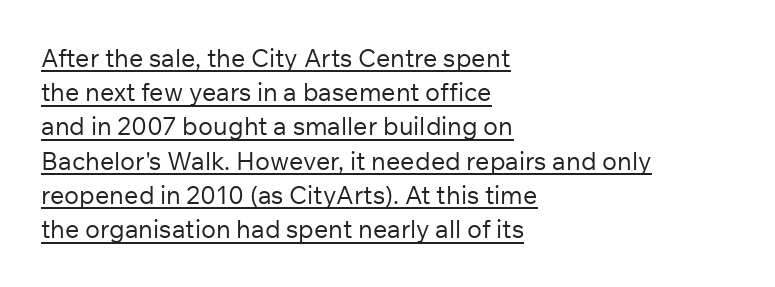
Q: Is the text bold? A: No.
Q: Is the text italic (slanted)? A: No, it is upright.
Q: Is the text underlined? A: Yes.
Q: How is the paragraph aligned? A: Left-aligned.
Q: Is the spacing between letters normal or unusually wide? A: Normal.
Q: Is the spacing between lines tight, normal or loose? A: Normal.
